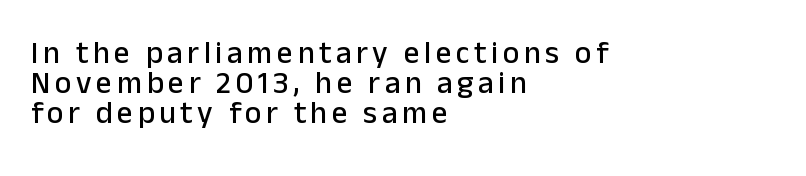
Q: Is the text italic (slanted)? A: No, it is upright.
Q: Is the typeface a serif or a sans-serif typeface? A: Sans-serif.
Q: Is the text underlined? A: No.
Q: How is the paragraph aligned? A: Left-aligned.
Q: Is the spacing between lines tight, normal or loose? A: Tight.
Q: Width (condensed, normal, or wide)? A: Normal.
Q: Stroke contrast? A: Low.
Q: x-height? A: Medium.
Q: Monospaced? A: No.
